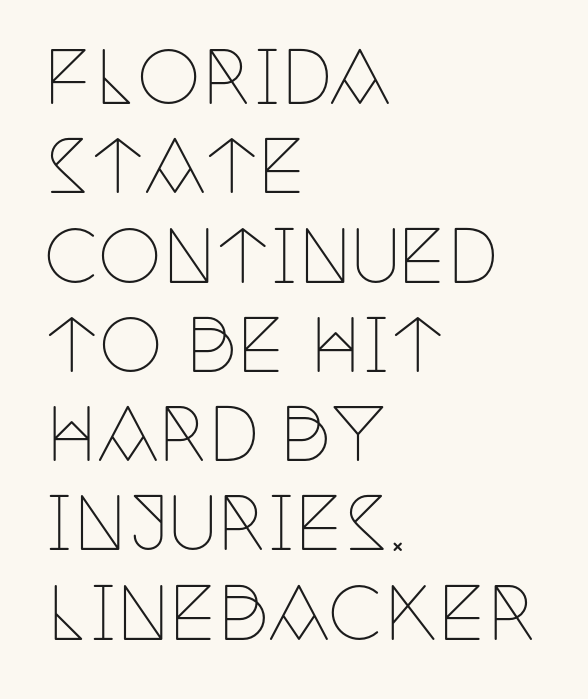
{"serif": "yes", "italic": "no", "bold": "no", "weight": "thin", "width": "condensed", "stroke_contrast": "low", "x_height": "large", "monospaced": "no", "underline": "no", "align": "left", "line_spacing_ratio": 1.24, "letter_spacing": "normal", "letter_spacing_em": 0.0, "glyph_px": 72}
